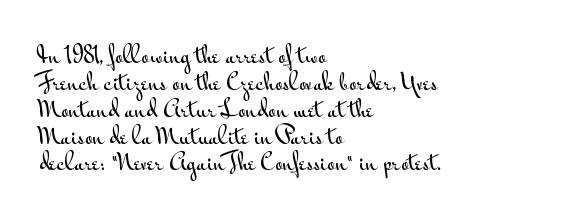
Is the block centered? No — it sits flush against the left margin. Beneath every word, the page is bare. What stands out about the letter spacing? Nothing — it is the standard amount.
